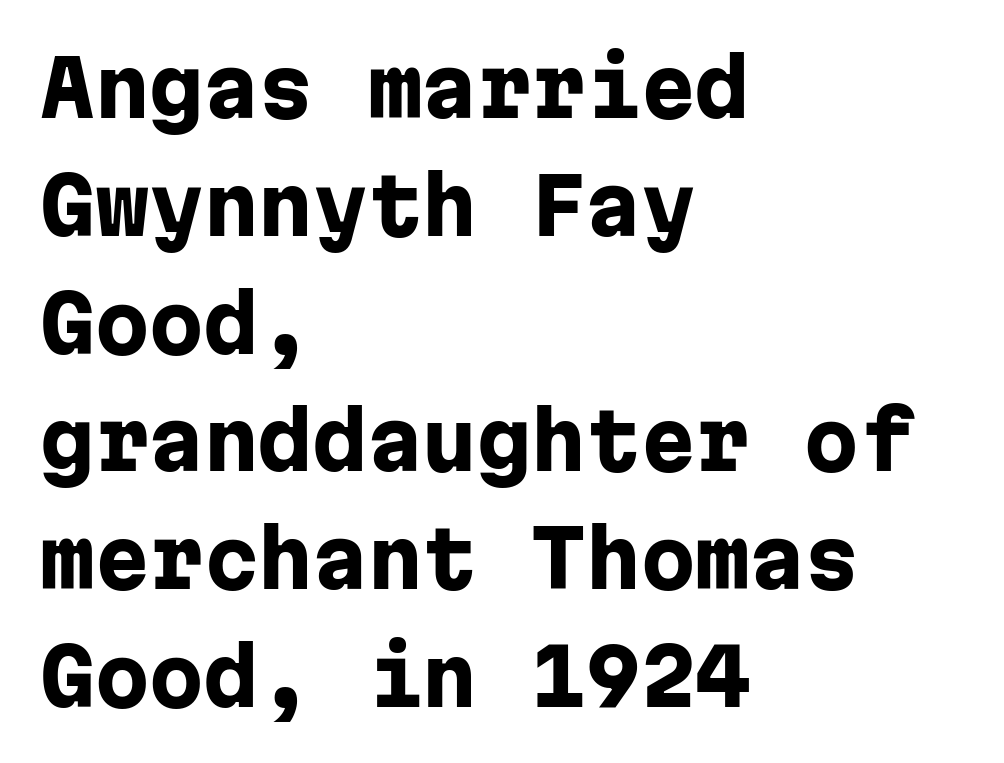
Q: Is the text bold? A: Yes.
Q: Is the text italic (slanted)? A: No, it is upright.
Q: Is the typeface a serif or a sans-serif typeface? A: Sans-serif.
Q: Is the text underlined? A: No.
Q: How is the paragraph aligned? A: Left-aligned.
Q: Is the spacing between letters normal or unusually wide? A: Normal.
Q: Is the spacing between lines tight, normal or loose? A: Normal.
Q: Width (condensed, normal, or wide)? A: Normal.
Q: Stroke contrast? A: Low.
Q: x-height? A: Medium.
Q: Monospaced? A: Yes.
